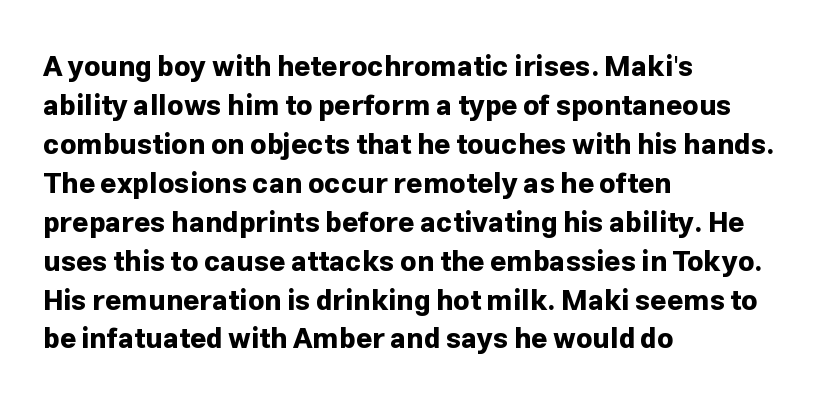
{"serif": "no", "italic": "no", "bold": "yes", "weight": "bold", "width": "normal", "stroke_contrast": "low", "x_height": "medium", "monospaced": "no", "underline": "no", "align": "left", "line_spacing": "normal", "line_spacing_ratio": 1.39, "letter_spacing": "normal", "letter_spacing_em": 0.0, "glyph_px": 28}
